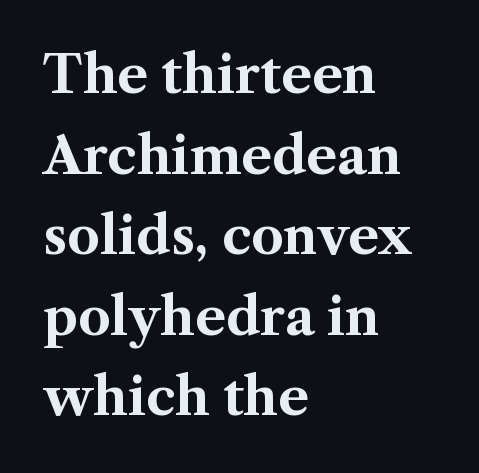
The type family on display is of the serif kind. Letters rest on an invisible, unmarked baseline. No italicization has been applied; the sample stays upright. A dark, heavy texture on the line: the type is bold. What's the leading like? Ordinary, nothing unusual.
